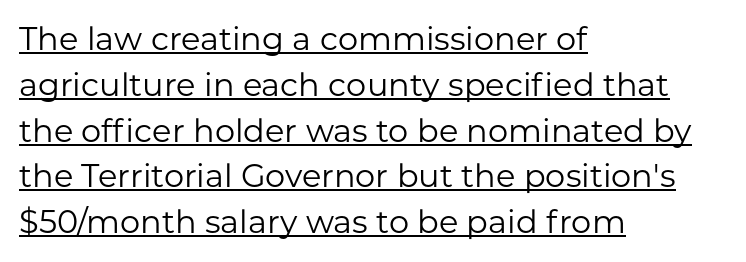
{"serif": "no", "italic": "no", "bold": "no", "weight": "regular", "width": "normal", "stroke_contrast": "low", "x_height": "medium", "monospaced": "no", "underline": "yes", "align": "left", "line_spacing": "normal", "line_spacing_ratio": 1.43, "letter_spacing": "normal", "letter_spacing_em": 0.0, "glyph_px": 32}
